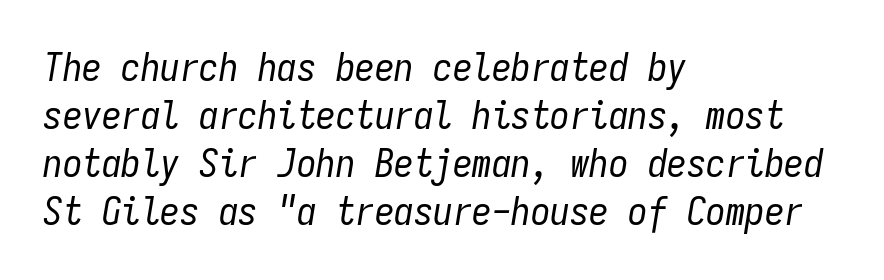
Q: Is the text bold? A: No.
Q: Is the text italic (slanted)? A: Yes, it leans right by about 9 degrees.
Q: Is the text underlined? A: No.
Q: How is the paragraph aligned? A: Left-aligned.
Q: Is the spacing between letters normal or unusually wide? A: Normal.
Q: Width (condensed, normal, or wide)? A: Condensed.
Q: Stroke contrast? A: Low.
Q: x-height? A: Medium.
Q: Monospaced? A: Yes.
